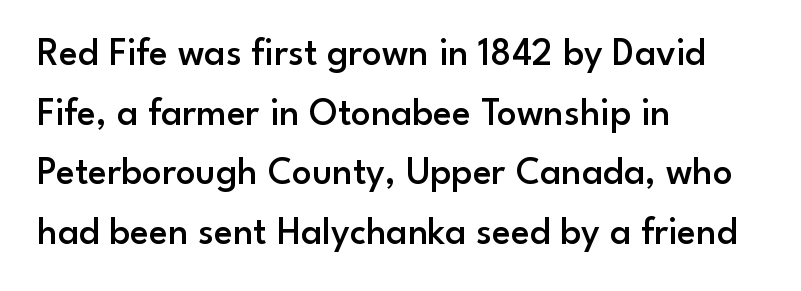
Short note: letters normally spaced. Line beginnings align vertically; line endings do not. On the weight axis this lands at semibold, roughly 600. Unlike a traditional serif, this face leaves its strokes unadorned.
